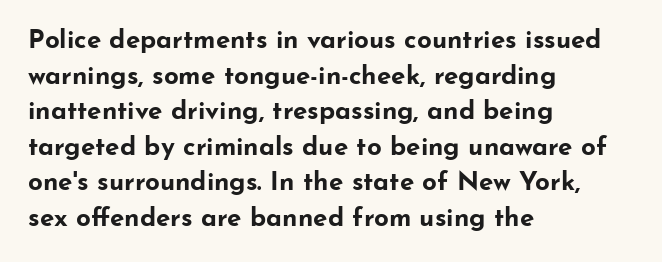
Descenders are the only things crossing below the line. Weight: bold. The tracking reads as untouched default to a designer's eye. A typesetter would mark this as roman, not italic.
